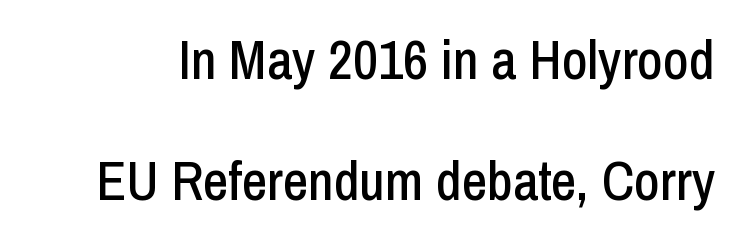
The image shows 55 px condensed sans-serif type, upright; set loose line spacing (2.2x), normal letter spacing, not underlined; low stroke contrast and a medium x-height.
